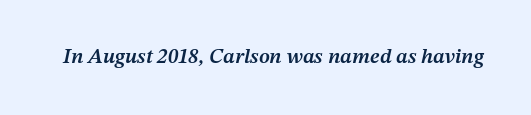
Summary of weight: moderately heavy, a semibold. Letters rest on an invisible, unmarked baseline. This sample uses an oblique cut, with every glyph tilted off the vertical. Glyph-to-glyph distance matches everyday printed text.
